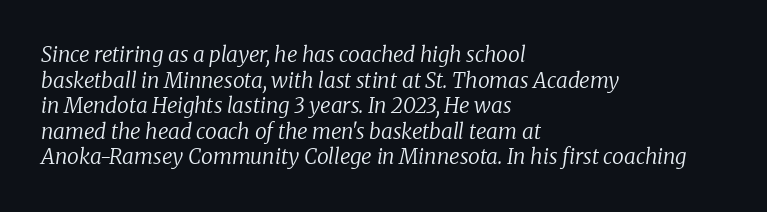
Q: Is the text bold? A: No.
Q: Is the text italic (slanted)? A: Yes, it leans right by about 8 degrees.
Q: Is the text underlined? A: No.
Q: How is the paragraph aligned? A: Left-aligned.
Q: Is the spacing between letters normal or unusually wide? A: Normal.
